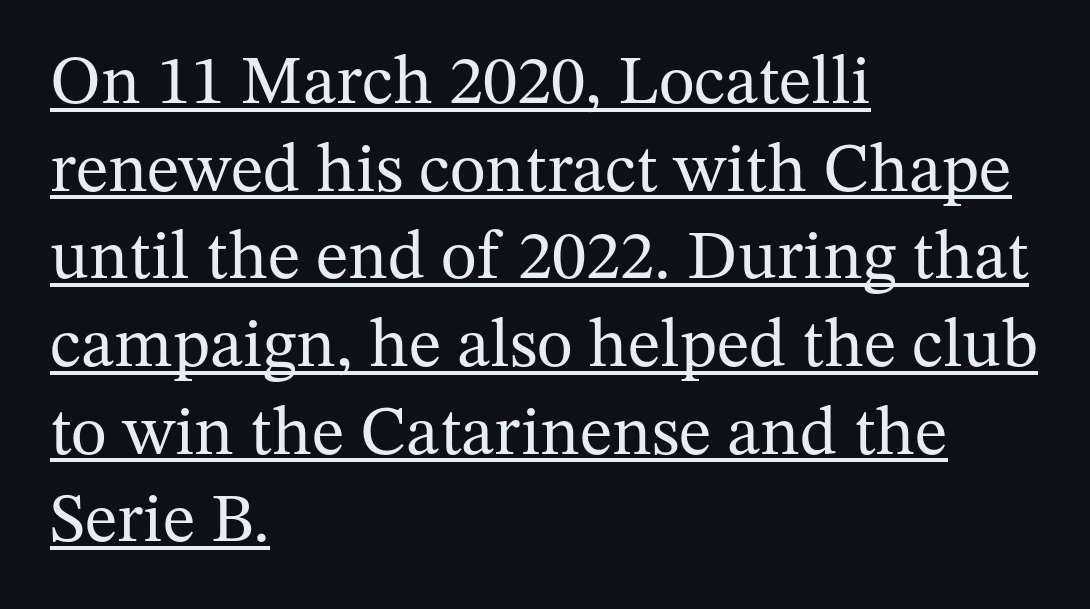
The passage shown is typeset with a serif family. All the whitespace from short lines collects on the right. Has an underline been added? It has. Posture: straight, roman, zero tilt.
